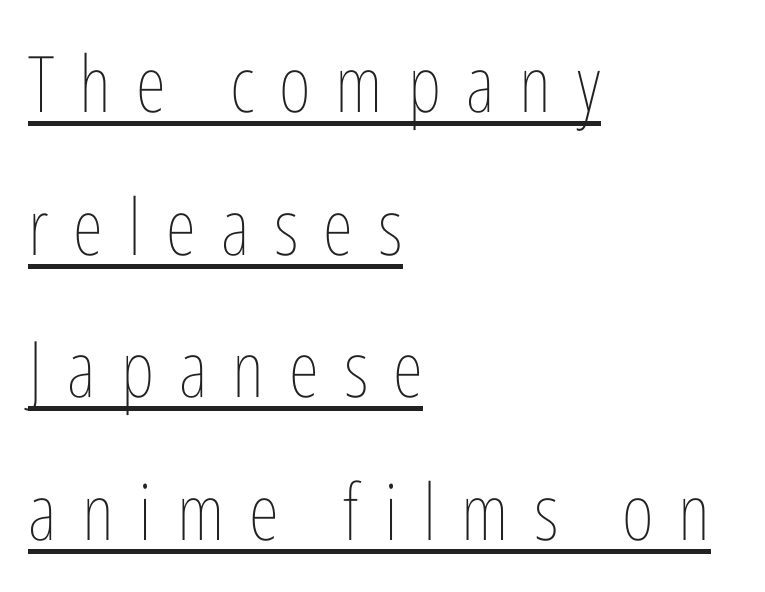
The image shows 78 px thin, condensed type, upright; set left-aligned, line spacing 1.83x, unusually wide letter spacing (+0.32 em), underlined; low stroke contrast and a medium x-height.
